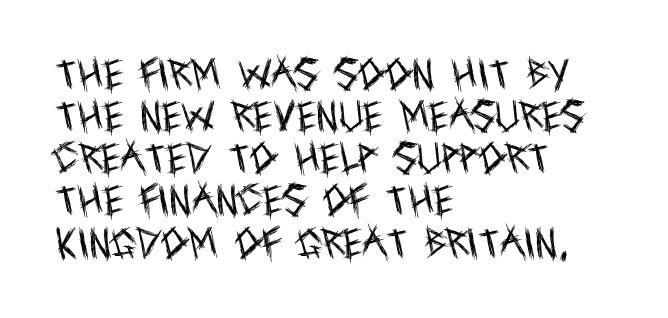
Q: Is the text bold? A: No.
Q: Is the text italic (slanted)? A: No, it is upright.
Q: Is the typeface a serif or a sans-serif typeface? A: Sans-serif.
Q: Is the text underlined? A: No.
Q: How is the paragraph aligned? A: Left-aligned.
Q: Is the spacing between letters normal or unusually wide? A: Normal.
Q: Width (condensed, normal, or wide)? A: Condensed.
Q: x-height? A: Large.
Q: Monospaced? A: No.
